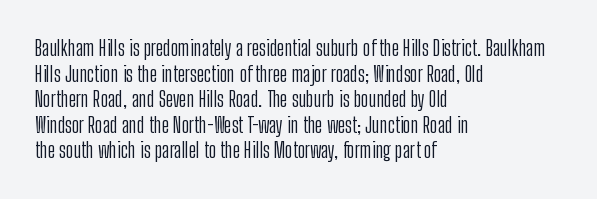
{"italic": "no", "bold": "no", "underline": "no", "align": "left", "line_spacing_ratio": 1.22, "letter_spacing": "normal", "letter_spacing_em": 0.0, "glyph_px": 21}
